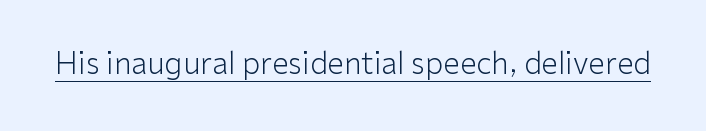
Q: Is the text bold? A: No.
Q: Is the text italic (slanted)? A: No, it is upright.
Q: Is the typeface a serif or a sans-serif typeface? A: Sans-serif.
Q: Is the text underlined? A: Yes.
Q: Is the spacing between letters normal or unusually wide? A: Normal.
Q: Width (condensed, normal, or wide)? A: Normal.
Q: Stroke contrast? A: Low.
Q: x-height? A: Medium.
Q: Monospaced? A: No.
